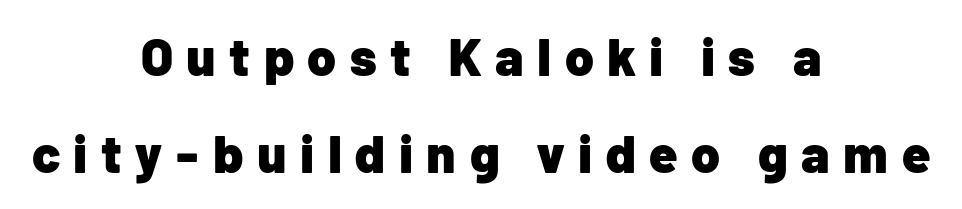
The image shows 52 px heavy sans-serif type, upright; set centered, line spacing 1.87x, unusually wide letter spacing (+0.26 em), not underlined; low stroke contrast and a medium x-height.
